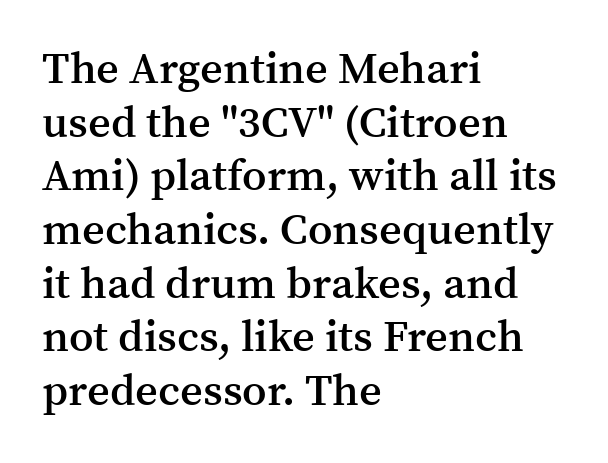
Q: Is the text bold? A: Semi-bold.
Q: Is the text italic (slanted)? A: No, it is upright.
Q: Is the typeface a serif or a sans-serif typeface? A: Serif.
Q: Is the text underlined? A: No.
Q: How is the paragraph aligned? A: Left-aligned.
Q: Is the spacing between letters normal or unusually wide? A: Normal.
Q: Width (condensed, normal, or wide)? A: Normal.
Q: Stroke contrast? A: Medium.
Q: x-height? A: Medium.
Q: Monospaced? A: No.
